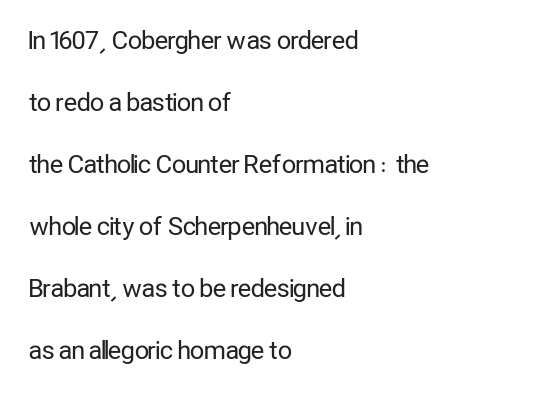
Q: Is the text bold? A: No.
Q: Is the text italic (slanted)? A: No, it is upright.
Q: Is the text underlined? A: No.
Q: How is the paragraph aligned? A: Left-aligned.
Q: Is the spacing between letters normal or unusually wide? A: Normal.
Q: Is the spacing between lines tight, normal or loose? A: Loose.
